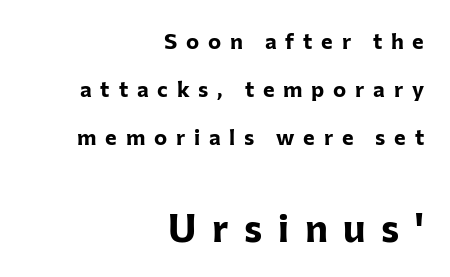
Q: Is the text bold? A: Yes.
Q: Is the text italic (slanted)? A: No, it is upright.
Q: Is the typeface a serif or a sans-serif typeface? A: Sans-serif.
Q: Is the text underlined? A: No.
Q: How is the paragraph aligned? A: Right-aligned.
Q: Is the spacing between letters normal or unusually wide? A: Unusually wide.
Q: Is the spacing between lines tight, normal or loose? A: Loose.
Q: Which block of text is set in a larger size, the first (top) or the second (bottom)? A: The second (bottom) one.
Q: Width (condensed, normal, or wide)? A: Normal.
Q: Stroke contrast? A: Low.
Q: x-height? A: Medium.
Q: Monospaced? A: No.
